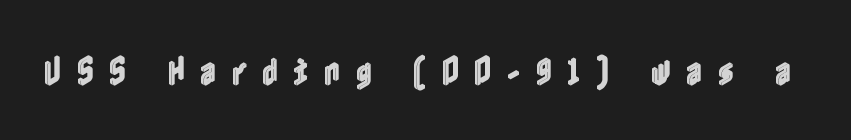
Students, note that the glyphs here are deliberately spaced far apart. The letters stand upright; this is a roman face. The gap between lines stays unmarked.
